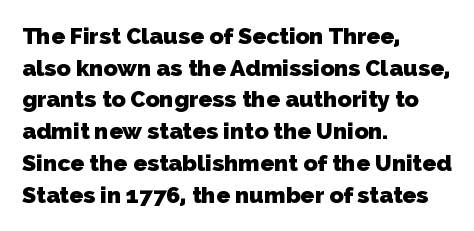
The image shows 23 px bold type; set left-aligned, normal line spacing (1.38x), normal letter spacing, not underlined.
